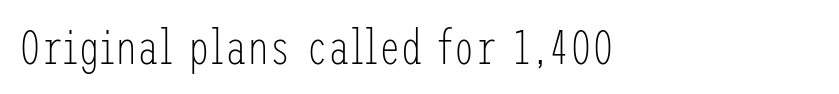
Q: Is the text bold? A: No.
Q: Is the text italic (slanted)? A: No, it is upright.
Q: Is the typeface a serif or a sans-serif typeface? A: Sans-serif.
Q: Is the text underlined? A: No.
Q: How is the paragraph aligned? A: Left-aligned.
Q: Is the spacing between letters normal or unusually wide? A: Normal.
Q: Width (condensed, normal, or wide)? A: Condensed.
Q: Stroke contrast? A: Low.
Q: x-height? A: Medium.
